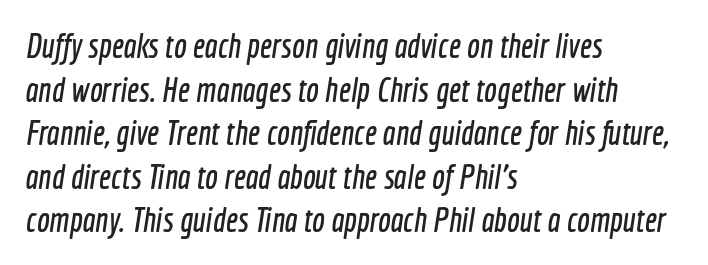
Q: Is the typeface a serif or a sans-serif typeface? A: Sans-serif.
Q: Is the text underlined? A: No.
Q: How is the paragraph aligned? A: Left-aligned.
Q: Is the spacing between letters normal or unusually wide? A: Normal.
Q: Is the spacing between lines tight, normal or loose? A: Normal.
Q: Width (condensed, normal, or wide)? A: Condensed.
Q: x-height? A: Medium.
Q: Monospaced? A: No.
